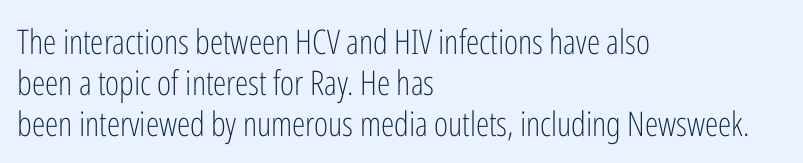
The image shows 34 px light, condensed sans-serif type, upright; set left-aligned, line spacing 1.2x, normal letter spacing, not underlined; low stroke contrast and a medium x-height.
